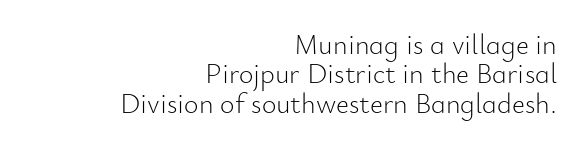
Q: Is the text bold? A: No.
Q: Is the text italic (slanted)? A: No, it is upright.
Q: Is the typeface a serif or a sans-serif typeface? A: Sans-serif.
Q: Is the text underlined? A: No.
Q: How is the paragraph aligned? A: Right-aligned.
Q: Is the spacing between letters normal or unusually wide? A: Normal.
Q: Is the spacing between lines tight, normal or loose? A: Tight.
Q: Width (condensed, normal, or wide)? A: Normal.
Q: Stroke contrast? A: Low.
Q: x-height? A: Small.
Q: Monospaced? A: No.
